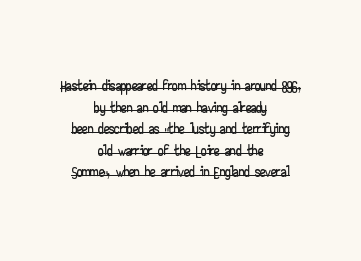
Horizontal bands of white between lines are thin slivers. The paragraph shown floats in the horizontal middle. Inter-character spacing is left at the font's built-in metrics. The rendering uses the underline text-decoration. Italic? Not at all — the glyphs are vertical.
